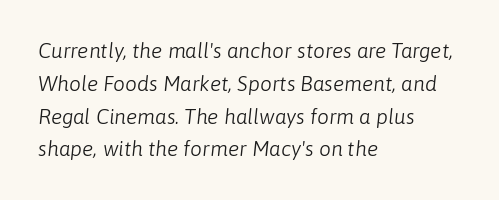
{"italic": "yes", "lean": "right", "slant_degrees": 6, "bold": "no", "underline": "no", "align": "left", "line_spacing": "normal", "line_spacing_ratio": 1.56, "letter_spacing": "normal", "letter_spacing_em": 0.0, "glyph_px": 21}
